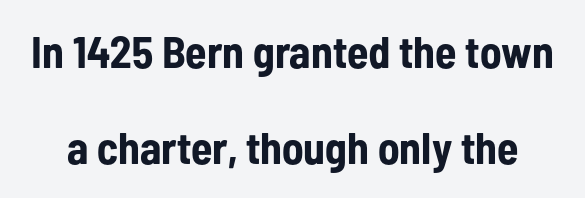
Q: Is the text bold? A: Yes.
Q: Is the text italic (slanted)? A: No, it is upright.
Q: Is the typeface a serif or a sans-serif typeface? A: Sans-serif.
Q: Is the text underlined? A: No.
Q: Is the spacing between letters normal or unusually wide? A: Normal.
Q: Is the spacing between lines tight, normal or loose? A: Loose.
Q: Width (condensed, normal, or wide)? A: Condensed.
Q: Stroke contrast? A: Low.
Q: x-height? A: Medium.
Q: Monospaced? A: No.
